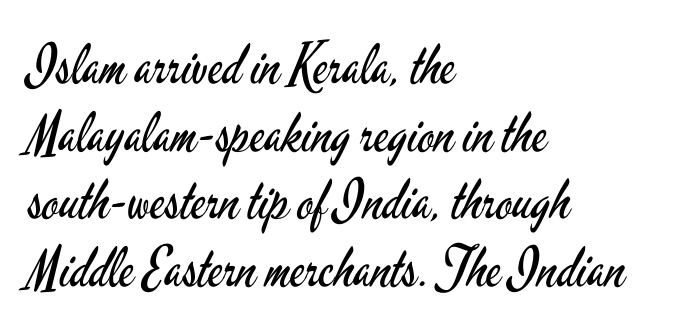
{"serif": "no", "bold": "no", "weight": "regular", "width": "condensed", "stroke_contrast": "low", "x_height": "small", "monospaced": "no", "underline": "no", "align": "left", "line_spacing_ratio": 1.23, "letter_spacing": "normal", "letter_spacing_em": 0.0, "glyph_px": 55}
